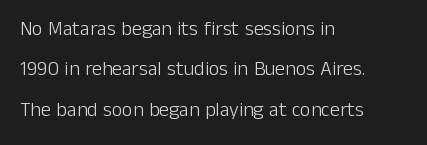
The image shows 20 px text type, upright; set left-aligned, loose line spacing (2.02x), normal letter spacing, not underlined.
